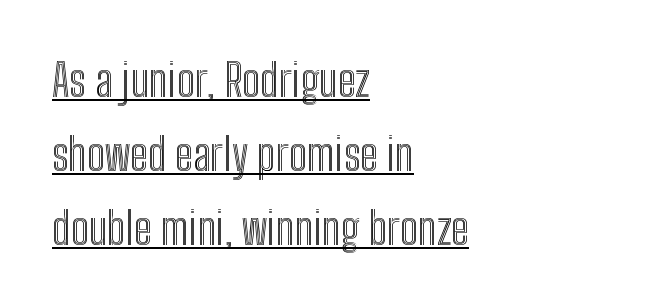
{"italic": "no", "width": "condensed", "x_height": "medium", "monospaced": "no", "underline": "yes", "align": "left", "line_spacing": "normal", "line_spacing_ratio": 1.64, "letter_spacing": "normal", "letter_spacing_em": 0.0, "glyph_px": 45}
